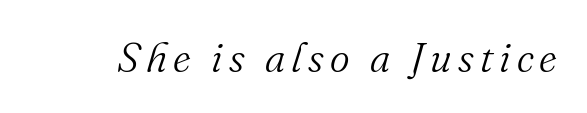
{"serif": "yes", "italic": "yes", "lean": "right", "slant_degrees": 16, "bold": "no", "weight": "light", "width": "normal", "stroke_contrast": "medium", "x_height": "small", "monospaced": "no", "underline": "no", "glyph_px": 42}
